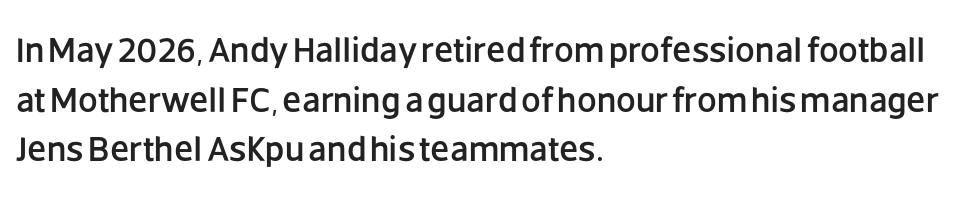
{"serif": "no", "italic": "no", "width": "normal", "stroke_contrast": "low", "x_height": "large", "monospaced": "no", "underline": "no", "align": "left", "line_spacing": "normal", "line_spacing_ratio": 1.42, "letter_spacing": "normal", "letter_spacing_em": 0.0, "glyph_px": 35}
